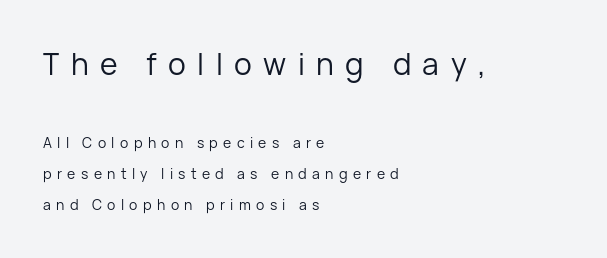
{"serif": "no", "italic": "no", "bold": "no", "weight": "regular", "width": "normal", "stroke_contrast": "low", "x_height": "medium", "monospaced": "no", "underline": "no", "align": "left", "line_spacing": "loose", "line_spacing_ratio": 2.2, "letter_spacing": "wide", "letter_spacing_em": 0.38, "larger_block": "first", "size_ratio": 2.14, "glyph_px": 30}
